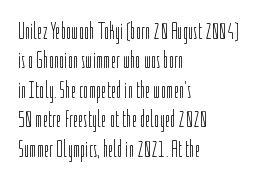
{"italic": "no", "bold": "no", "underline": "no", "align": "left", "line_spacing": "normal", "line_spacing_ratio": 1.28, "letter_spacing": "normal", "letter_spacing_em": 0.0, "glyph_px": 23}
